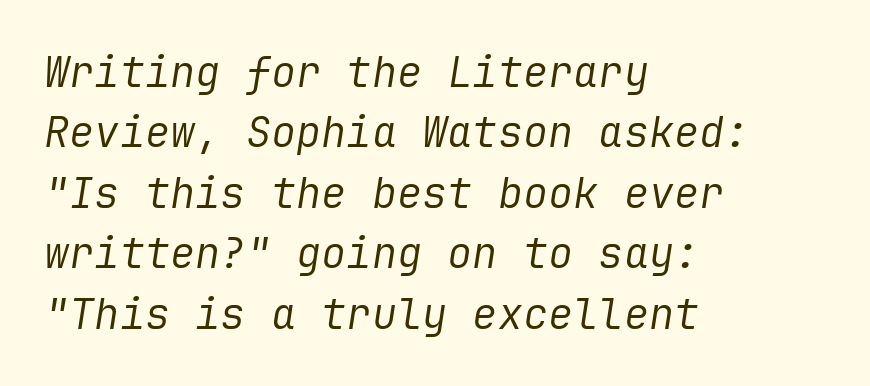
The type is set solid horizontally, with unmodified tracking. Glance below the letters and you will spot only blank space. The line-height multiplier appears to be the usual default. Weight: regular or lighter. Would a proofreader flag this as italicized? Yes. Casual observation: everything's shoved over to the left.
